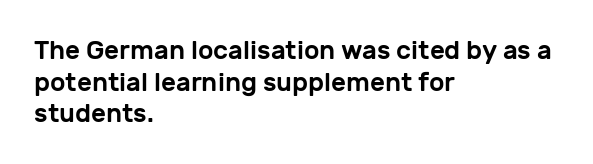
The image shows 26 px text type, upright; set left-aligned, line spacing 1.22x, normal letter spacing, not underlined.
